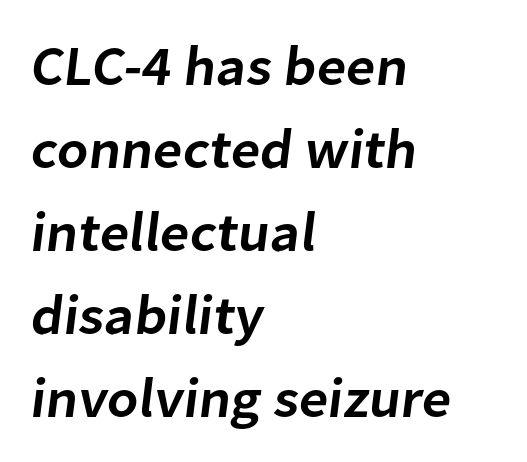
Q: Is the text bold? A: Semi-bold.
Q: Is the typeface a serif or a sans-serif typeface? A: Sans-serif.
Q: Is the text underlined? A: No.
Q: How is the paragraph aligned? A: Left-aligned.
Q: Is the spacing between letters normal or unusually wide? A: Normal.
Q: Is the spacing between lines tight, normal or loose? A: Normal.
Q: Width (condensed, normal, or wide)? A: Normal.
Q: Stroke contrast? A: Low.
Q: x-height? A: Medium.
Q: Monospaced? A: No.
